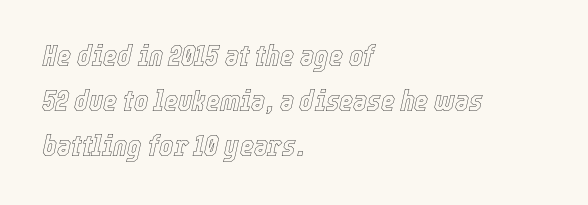
The image shows 30 px condensed type, italic (leaning right); set left-aligned, normal line spacing (1.5x), normal letter spacing, not underlined; a medium x-height.
